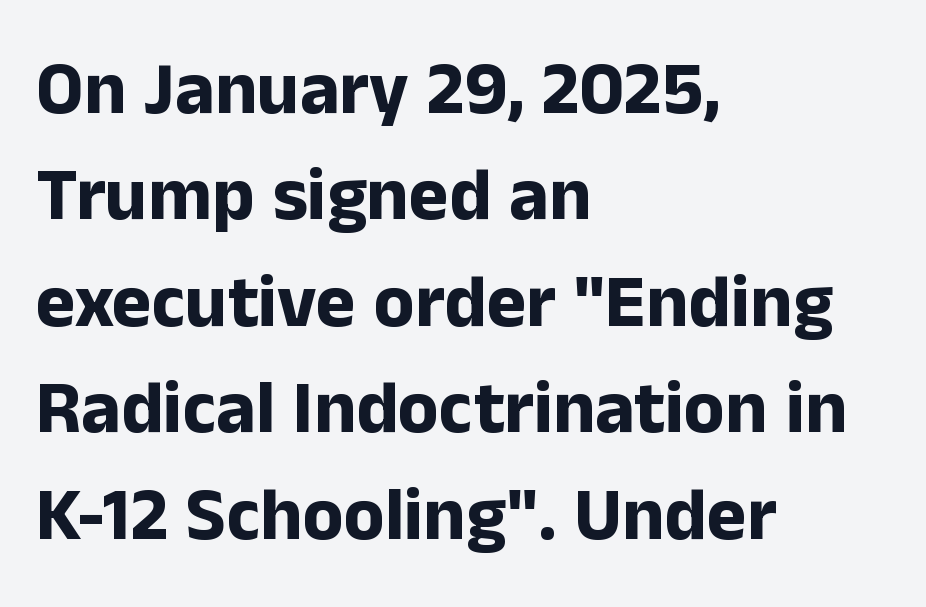
Typographic density is high because the face is bold. These lines are set flush left with a ragged right edge. Leading matches the norm, producing a regular column. Do the characters align in a grid? No, the font is proportional.
